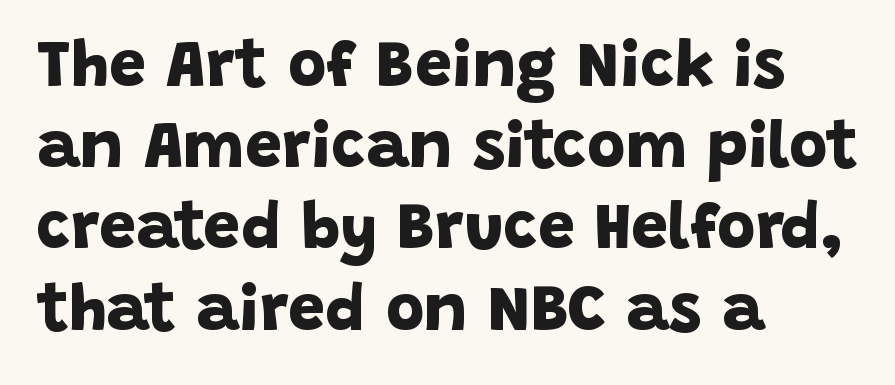
Leftover space on each line is placed entirely after the last word. The designer went with a sans here, leaving each stem footless. The zone under the glyphs is completely vacant. Compared with typical body copy, the letter spacing here is the same. Spacing verdict: proportional, widths tailored to each character.
